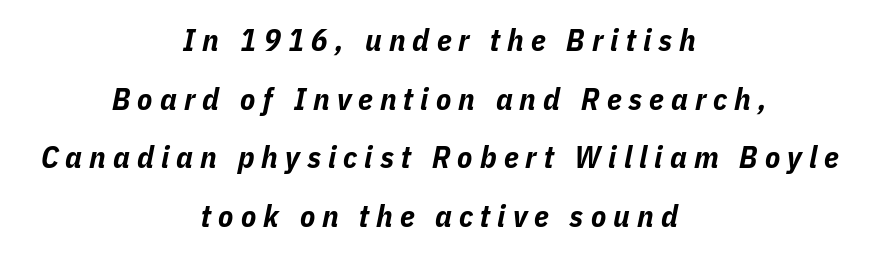
The image shows 31 px bold, condensed type, italic (leaning right); set centered, line spacing 1.89x, unusually wide letter spacing (+0.23 em), not underlined; low stroke contrast and a medium x-height.
